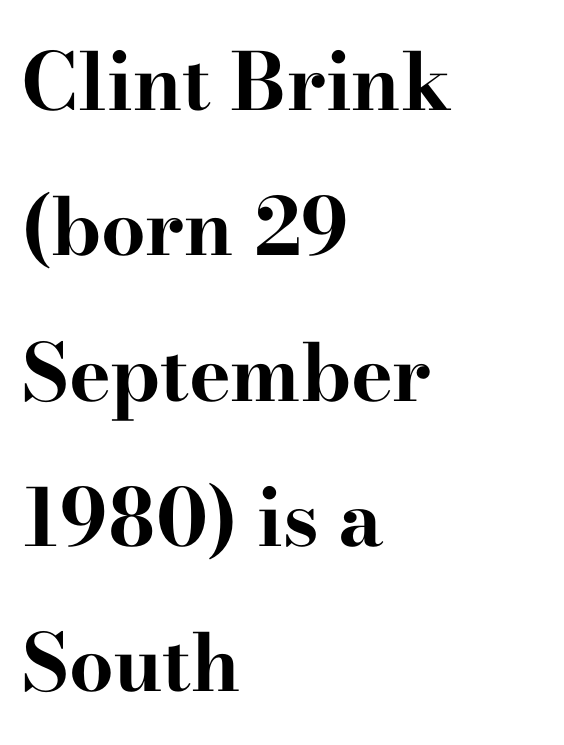
{"serif": "yes", "italic": "no", "bold": "yes", "weight": "bold", "width": "wide", "stroke_contrast": "high", "x_height": "small", "monospaced": "no", "underline": "no", "align": "left", "line_spacing_ratio": 1.84, "letter_spacing": "normal", "letter_spacing_em": 0.0, "glyph_px": 79}
